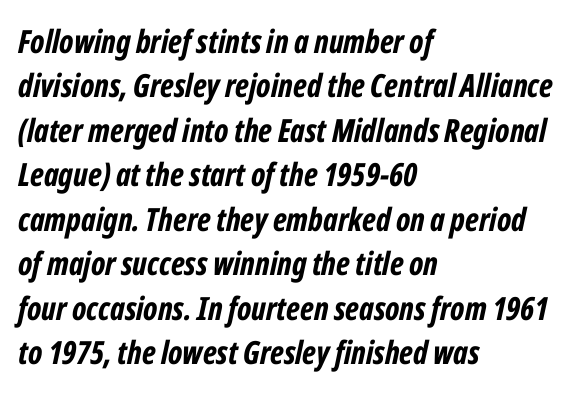
{"italic": "yes", "lean": "right", "slant_degrees": 12, "bold": "yes", "weight": "bold", "width": "condensed", "stroke_contrast": "low", "x_height": "medium", "monospaced": "no", "underline": "no", "align": "left", "line_spacing": "normal", "line_spacing_ratio": 1.39, "letter_spacing": "normal", "letter_spacing_em": 0.0, "glyph_px": 32}
